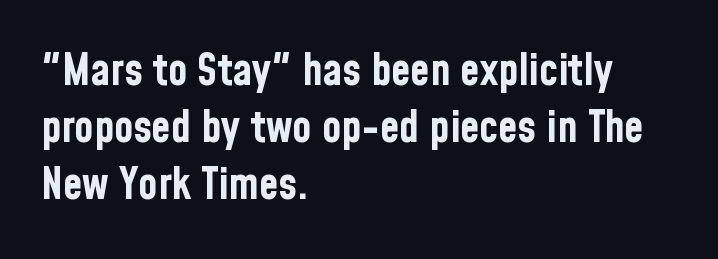
Q: Is the text bold? A: Yes.
Q: Is the text italic (slanted)? A: No, it is upright.
Q: Is the typeface a serif or a sans-serif typeface? A: Sans-serif.
Q: Is the text underlined? A: No.
Q: How is the paragraph aligned? A: Left-aligned.
Q: Is the spacing between letters normal or unusually wide? A: Normal.
Q: Is the spacing between lines tight, normal or loose? A: Normal.
Q: Width (condensed, normal, or wide)? A: Condensed.
Q: Stroke contrast? A: Low.
Q: x-height? A: Medium.
Q: Monospaced? A: No.
